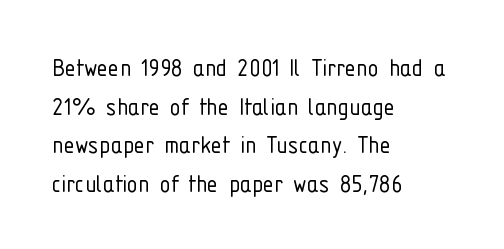
This rendering employs a face without finishing strokes, i.e., a sans-serif. Type without underlining. The lines in this sample share a left origin and differ only in where they stop. Here the glyphs are tracked normally, forming tight word shapes.
